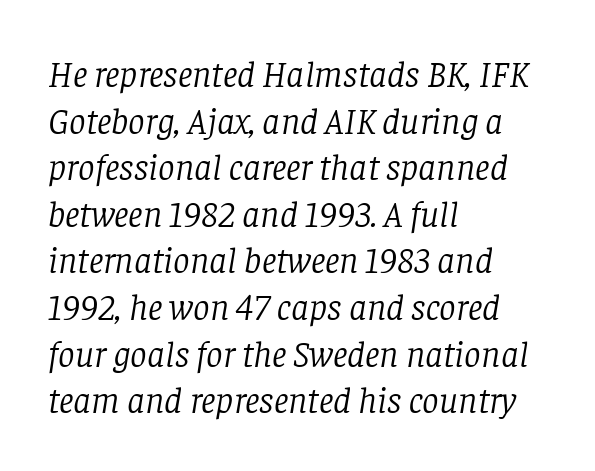
The image shows 37 px light serif type, italic (leaning right); set left-aligned, normal line spacing (1.26x), normal letter spacing, not underlined; low stroke contrast and a large x-height.
